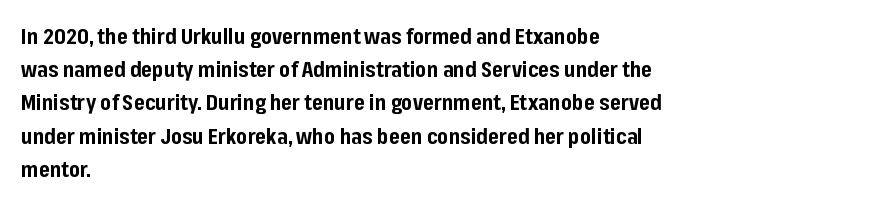
Q: Is the text bold? A: Yes.
Q: Is the text italic (slanted)? A: No, it is upright.
Q: Is the text underlined? A: No.
Q: How is the paragraph aligned? A: Left-aligned.
Q: Is the spacing between letters normal or unusually wide? A: Normal.
Q: Is the spacing between lines tight, normal or loose? A: Normal.
